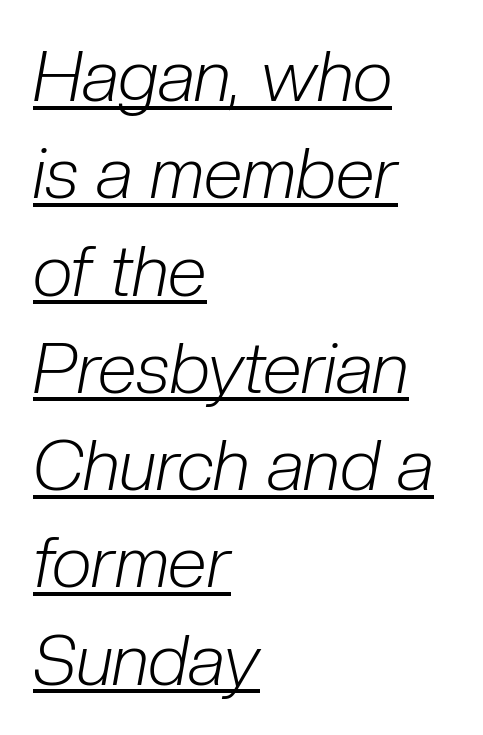
Each new line begins a customary step beneath the previous one. Every character sits at an angle, as italics do. Character widths vary here, with narrow letters taking less room than wide ones. Underline: present. The paragraph shown leans on its left margin.
